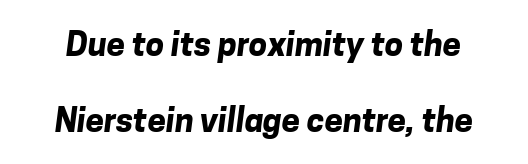
The image shows 33 px bold sans-serif type; set loose line spacing (2.3x), normal letter spacing, not underlined; low stroke contrast and a medium x-height.
